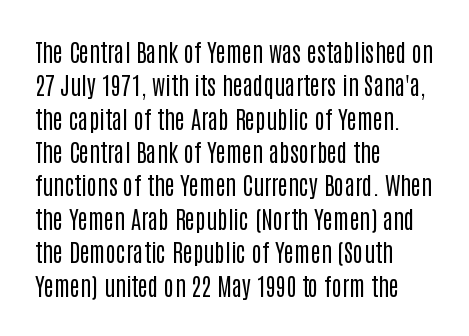
The image shows 24 px text type, upright; set left-aligned, normal line spacing (1.39x), normal letter spacing, not underlined.
